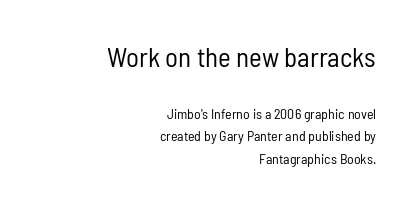
The image shows 27 px text type, upright; set right-aligned, normal line spacing (1.6x), normal letter spacing, not underlined; the first (top) block is 1.93x larger.
